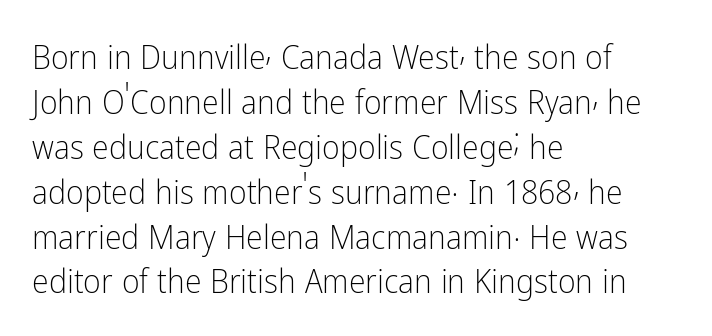
Q: Is the text bold? A: No.
Q: Is the text italic (slanted)? A: No, it is upright.
Q: Is the typeface a serif or a sans-serif typeface? A: Sans-serif.
Q: Is the text underlined? A: No.
Q: How is the paragraph aligned? A: Left-aligned.
Q: Is the spacing between letters normal or unusually wide? A: Normal.
Q: Is the spacing between lines tight, normal or loose? A: Normal.
Q: Width (condensed, normal, or wide)? A: Condensed.
Q: Stroke contrast? A: Low.
Q: x-height? A: Medium.
Q: Monospaced? A: No.
